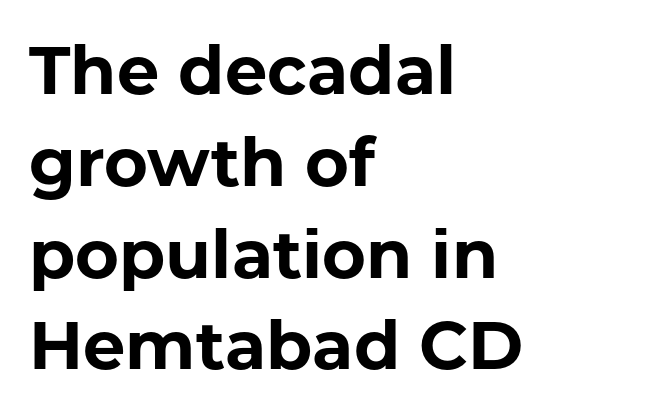
{"serif": "no", "italic": "no", "bold": "yes", "weight": "bold", "width": "normal", "stroke_contrast": "low", "x_height": "medium", "monospaced": "no", "underline": "no", "align": "left", "line_spacing": "normal", "line_spacing_ratio": 1.37, "letter_spacing": "normal", "letter_spacing_em": 0.0, "glyph_px": 67}
